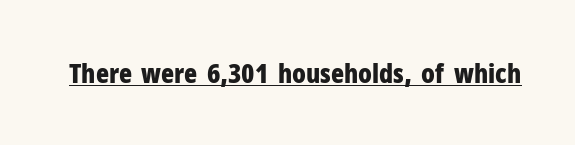
Q: Is the text bold? A: Yes.
Q: Is the text italic (slanted)? A: No, it is upright.
Q: Is the text underlined? A: Yes.
Q: Is the spacing between letters normal or unusually wide? A: Normal.
